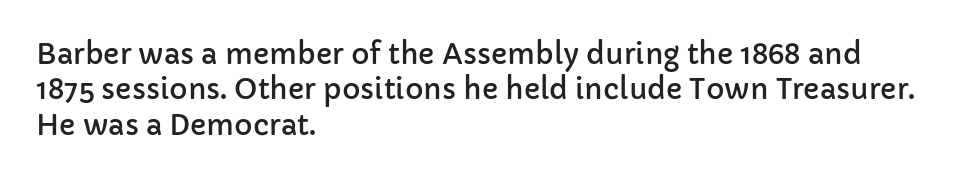
The image shows 28 px sans-serif type, upright; set left-aligned, normal line spacing (1.26x), normal letter spacing, not underlined; low stroke contrast and a medium x-height.
